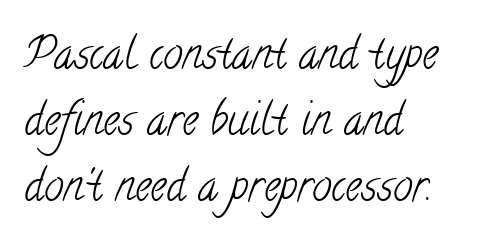
{"bold": "no", "weight": "light", "width": "condensed", "stroke_contrast": "low", "x_height": "small", "monospaced": "no", "underline": "no", "align": "left", "line_spacing": "normal", "line_spacing_ratio": 1.5, "letter_spacing": "normal", "letter_spacing_em": 0.0, "glyph_px": 44}
